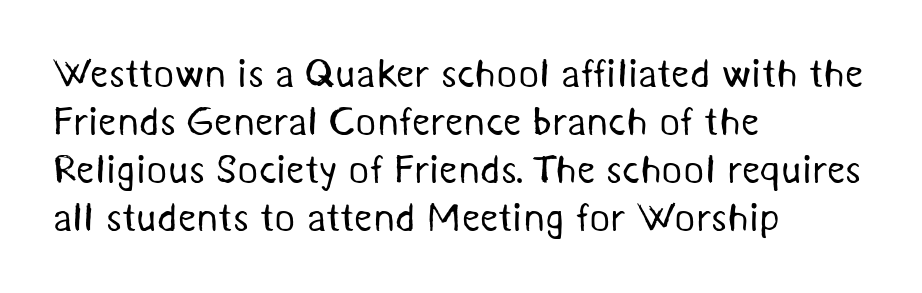
The image shows 40 px regular-weight sans-serif type; set left-aligned, line spacing 1.2x, normal letter spacing, not underlined; medium stroke contrast and a medium x-height.
